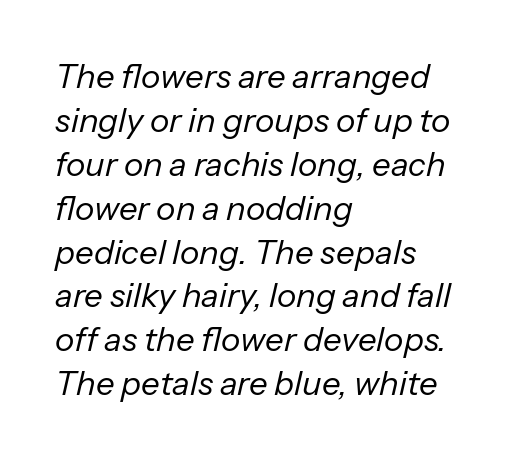
Characters follow at the spacing the type designer built in. Emphasis-style slanted type is in use. Leftover space on each line is placed entirely after the last word. Looks like regular typesetting: each glyph gets only the width it needs. Normally led — the rows are evenly, conventionally spaced.
